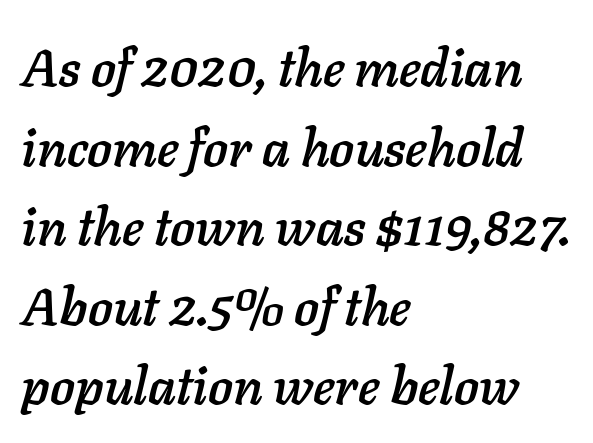
Does the copy run flush right? No — it runs flush left. When letters slant like this, we call the style italic. The lines sit at an ordinary, default distance from one another. There is no visible air inserted between adjacent glyphs. A typesetter would call this proportional, since set widths differ per character. Unmarked baselines from the first word to the last.
